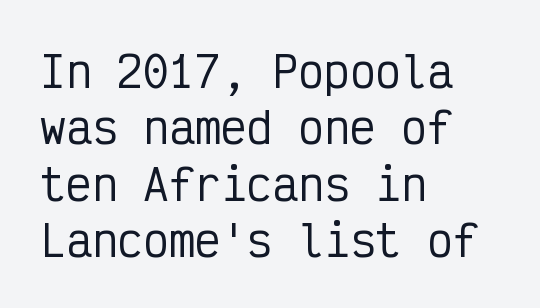
{"serif": "no", "italic": "no", "width": "condensed", "stroke_contrast": "low", "x_height": "medium", "monospaced": "yes", "underline": "no", "align": "left", "line_spacing": "normal", "line_spacing_ratio": 1.31, "letter_spacing": "normal", "letter_spacing_em": 0.0, "glyph_px": 43}
